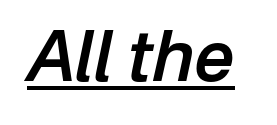
{"italic": "yes", "lean": "right", "slant_degrees": 12, "bold": "semi", "weight": "semibold", "width": "normal", "stroke_contrast": "low", "x_height": "medium", "monospaced": "no", "underline": "yes", "letter_spacing": "normal", "letter_spacing_em": 0.0, "glyph_px": 70}
